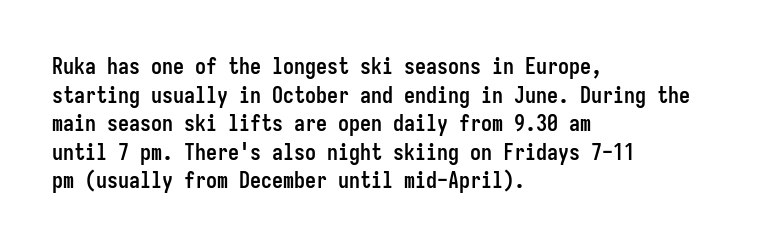
Q: Is the text bold? A: Yes.
Q: Is the text italic (slanted)? A: No, it is upright.
Q: Is the text underlined? A: No.
Q: How is the paragraph aligned? A: Left-aligned.
Q: Is the spacing between letters normal or unusually wide? A: Normal.
Q: Is the spacing between lines tight, normal or loose? A: Normal.
